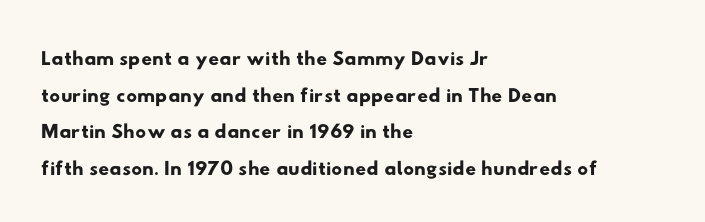
Q: Is the typeface a serif or a sans-serif typeface? A: Sans-serif.
Q: Is the text underlined? A: No.
Q: How is the paragraph aligned? A: Left-aligned.
Q: Is the spacing between letters normal or unusually wide? A: Normal.
Q: Width (condensed, normal, or wide)? A: Wide.
Q: Stroke contrast? A: Low.
Q: x-height? A: Small.
Q: Monospaced? A: No.
